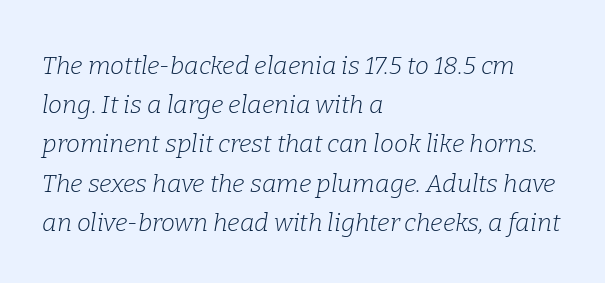
The image shows 25 px text type, italic (leaning right); set left-aligned, normal line spacing (1.57x), normal letter spacing, not underlined.
